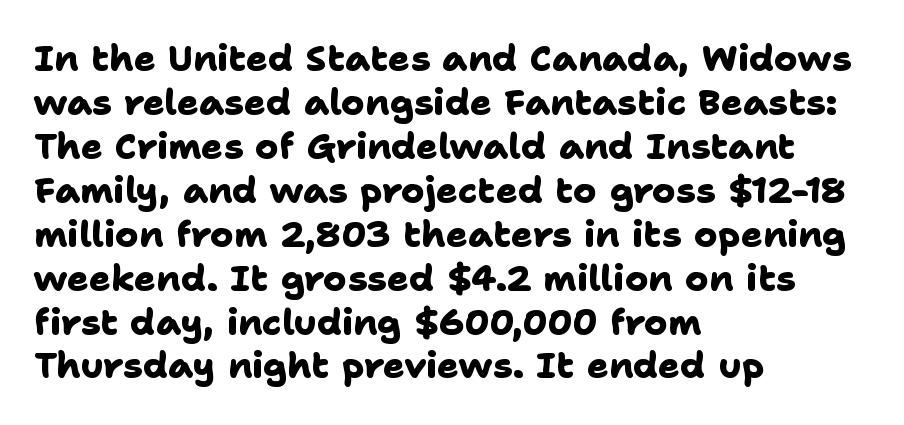
Looks like regular typesetting: each glyph gets only the width it needs. Descenders hang freely into open space. This rendering employs a face without finishing strokes, i.e., a sans-serif. Is the type bold? Yes — the strokes are clearly thick and heavy.
